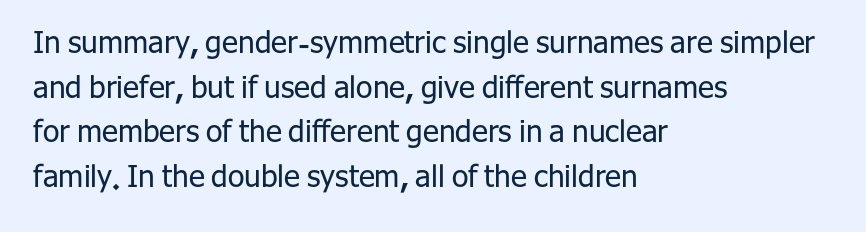
{"serif": "no", "italic": "no", "bold": "no", "weight": "regular", "width": "normal", "stroke_contrast": "low", "x_height": "medium", "monospaced": "no", "underline": "no", "align": "left", "line_spacing": "normal", "line_spacing_ratio": 1.49, "letter_spacing": "normal", "letter_spacing_em": 0.0, "glyph_px": 30}
